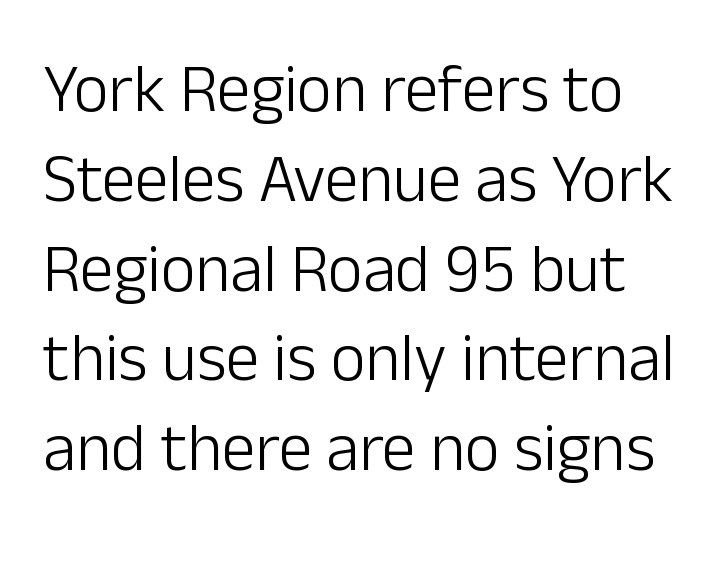
The image shows 67 px light sans-serif type, upright; set normal line spacing (1.34x), normal letter spacing, not underlined; low stroke contrast and a medium x-height.
